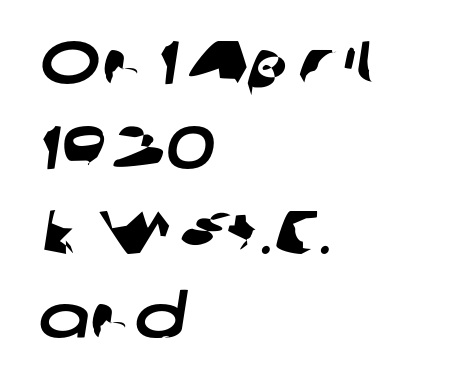
{"serif": "no", "width": "wide", "stroke_contrast": "low", "x_height": "medium", "monospaced": "no", "underline": "no", "align": "left", "line_spacing": "normal", "line_spacing_ratio": 1.39, "letter_spacing": "normal", "letter_spacing_em": 0.0, "glyph_px": 61}
